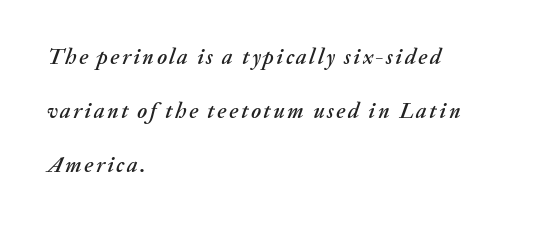
{"italic": "yes", "lean": "right", "slant_degrees": 20, "underline": "no", "align": "left", "line_spacing": "loose", "line_spacing_ratio": 2.45, "glyph_px": 22}
